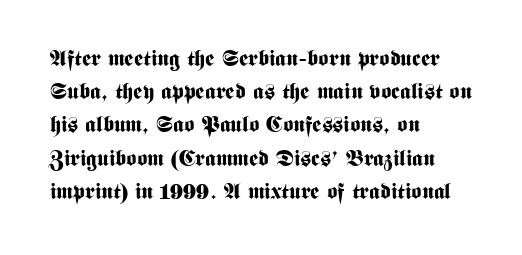
Leading matches the norm, producing a regular column. The area under the type is left untouched. Does extra space separate the letters? No, they use regular spacing. These lines were composed using upright roman letters.
